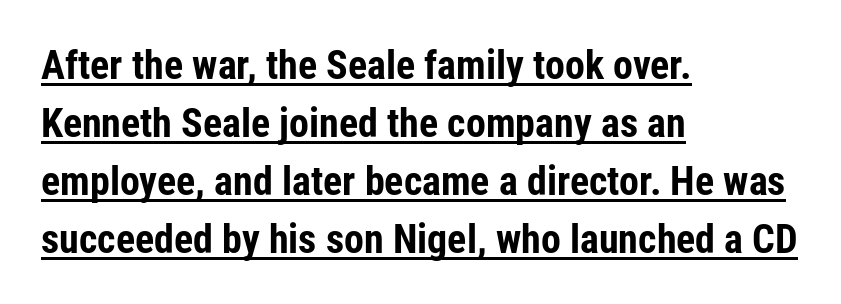
{"serif": "no", "italic": "no", "bold": "yes", "weight": "bold", "width": "condensed", "stroke_contrast": "low", "x_height": "medium", "monospaced": "no", "underline": "yes", "align": "left", "line_spacing": "normal", "line_spacing_ratio": 1.45, "letter_spacing": "normal", "letter_spacing_em": 0.0, "glyph_px": 40}
